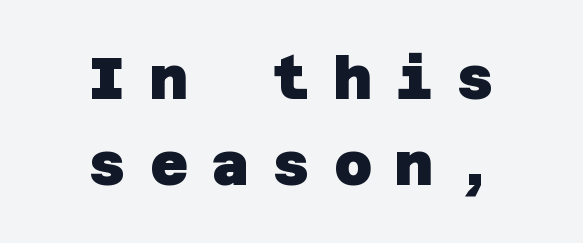
No word sits above an underline. Note: no serifs on the glyphs. Horizontal bands of white between lines are of average thickness. Look at the tracking — it's clearly loosened, letters drifting apart.
